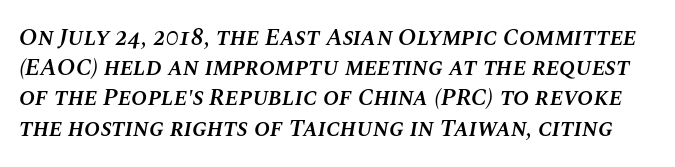
Q: Is the text bold? A: Semi-bold.
Q: Is the text italic (slanted)? A: Yes, it leans right by about 10 degrees.
Q: Is the text underlined? A: No.
Q: Is the spacing between letters normal or unusually wide? A: Normal.
Q: Is the spacing between lines tight, normal or loose? A: Normal.
